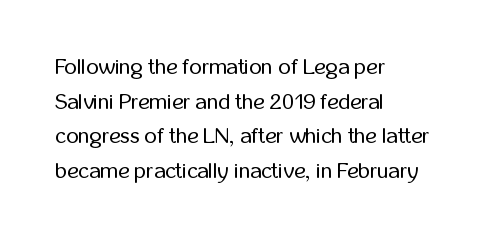
Q: Is the text bold? A: No.
Q: Is the text italic (slanted)? A: No, it is upright.
Q: Is the text underlined? A: No.
Q: How is the paragraph aligned? A: Left-aligned.
Q: Is the spacing between letters normal or unusually wide? A: Normal.
Q: Is the spacing between lines tight, normal or loose? A: Normal.
